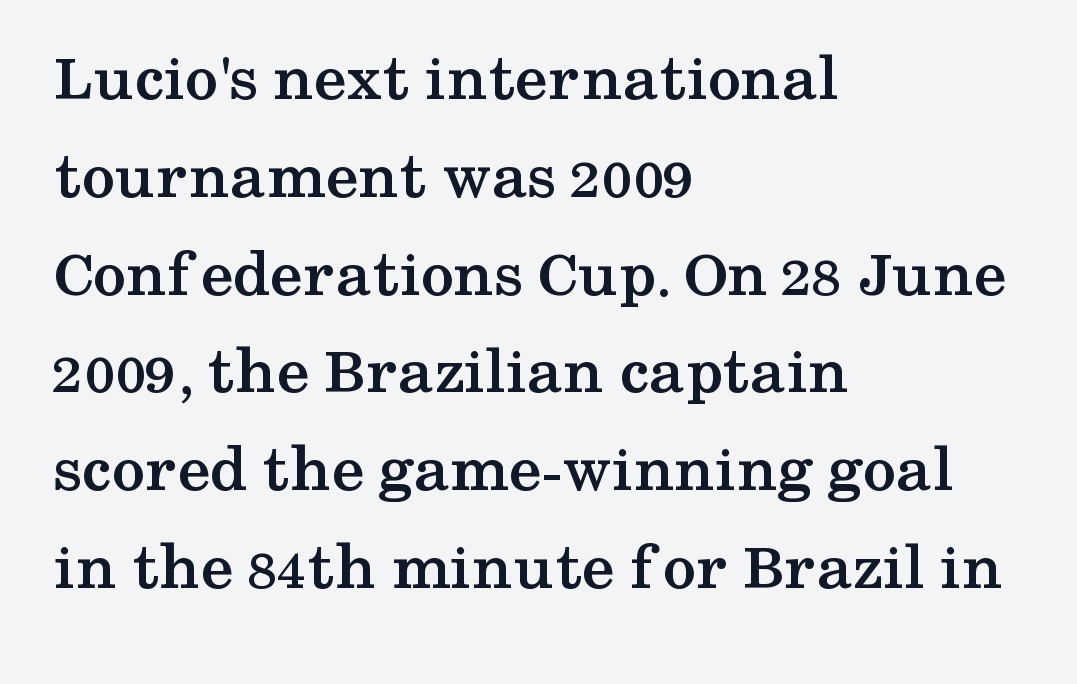
The lettering holds an erect, upright posture throughout. The area under the type is left untouched. The type family on display is of the serif kind. Left-aligned paragraph, ragged on the right. Letter spacing: default.
